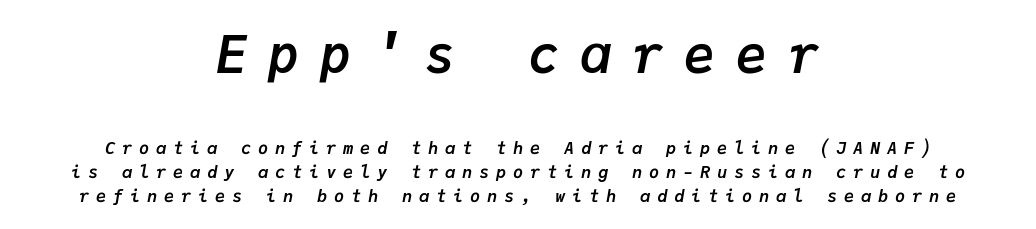
The image shows 52 px semibold type, italic (leaning right), monospaced; set centered, normal line spacing (1.4x), unusually wide letter spacing (+0.4 em), not underlined; the first (top) block is 3.06x larger; low stroke contrast and a medium x-height.
